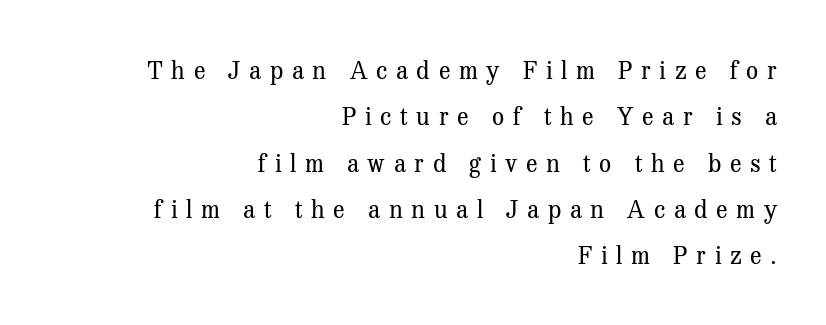
The image shows 24 px text type, upright; set right-aligned, loose line spacing (1.93x), unusually wide letter spacing (+0.36 em), not underlined.
